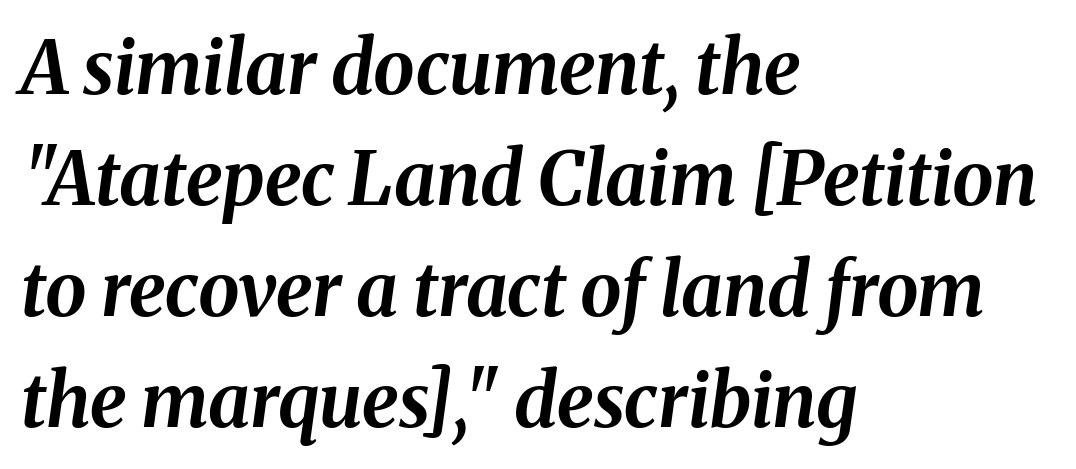
Q: Is the text bold? A: Yes.
Q: Is the text italic (slanted)? A: Yes, it leans right by about 8 degrees.
Q: Is the text underlined? A: No.
Q: How is the paragraph aligned? A: Left-aligned.
Q: Is the spacing between letters normal or unusually wide? A: Normal.
Q: Is the spacing between lines tight, normal or loose? A: Normal.
Q: Width (condensed, normal, or wide)? A: Normal.
Q: Stroke contrast? A: Medium.
Q: x-height? A: Medium.
Q: Monospaced? A: No.
